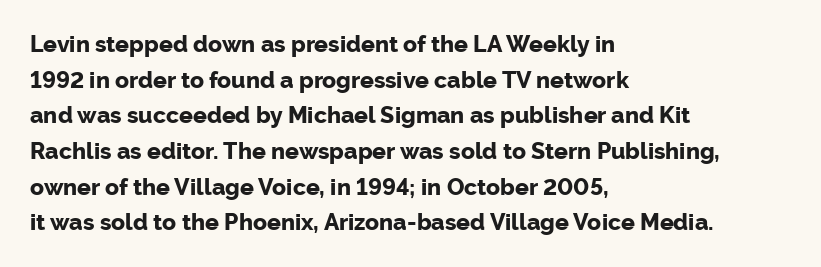
{"italic": "no", "bold": "yes", "underline": "no", "align": "left", "line_spacing": "normal", "line_spacing_ratio": 1.55, "letter_spacing": "normal", "letter_spacing_em": 0.0, "glyph_px": 23}
